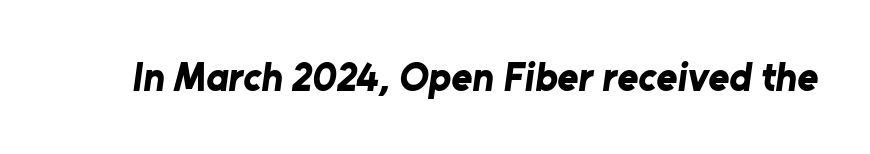
The image shows 40 px bold sans-serif type; set normal letter spacing, not underlined; low stroke contrast and a medium x-height.
